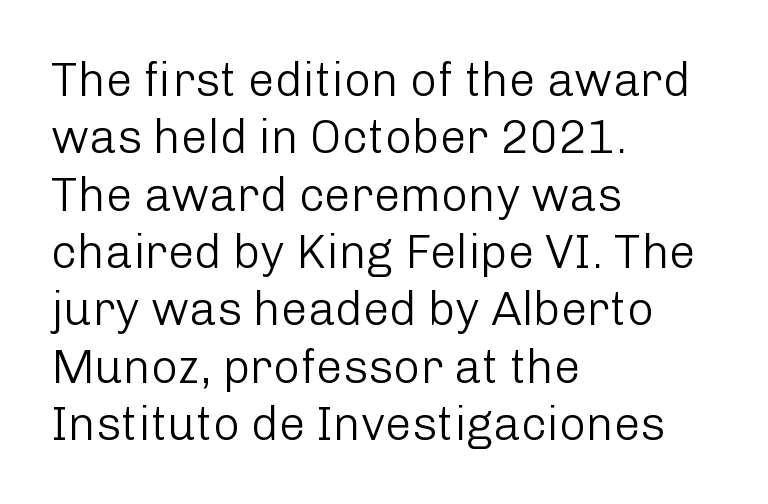
The image shows 47 px light sans-serif type, upright; set left-aligned, line spacing 1.22x, normal letter spacing, not underlined; low stroke contrast and a medium x-height.
